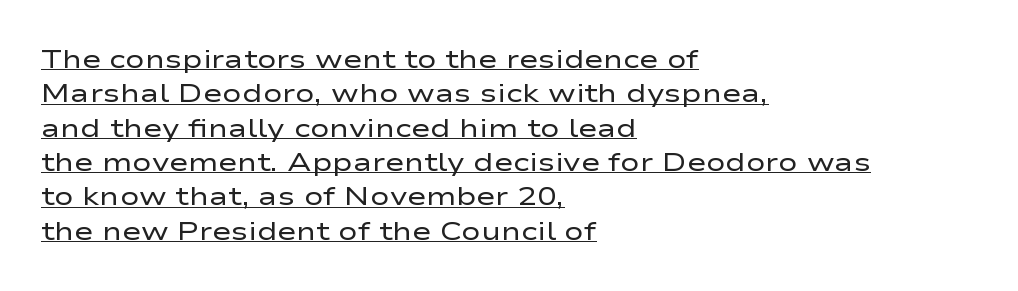
A quiet, ordinary-to-light weight characterises the typeface. Students, observe: this is what conventionally led text looks like. If you drew a line through each stem, it would be perfectly vertical. The ragged edge is on the right, which tells us the setting is flush left.
